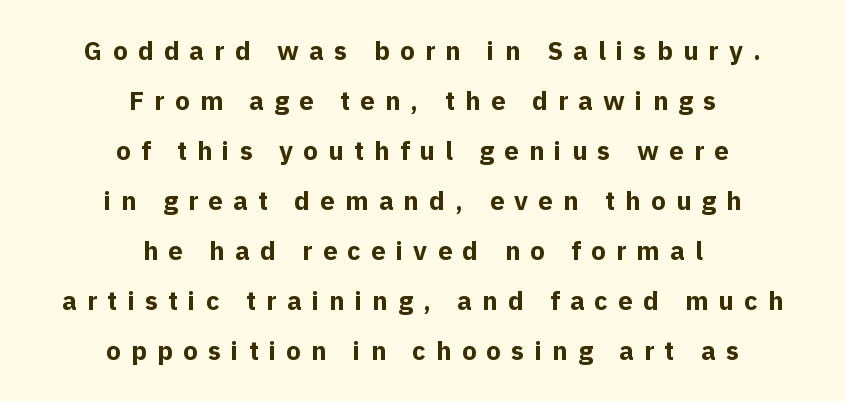
Q: Is the text bold? A: Yes.
Q: Is the text italic (slanted)? A: No, it is upright.
Q: Is the text underlined? A: No.
Q: How is the paragraph aligned? A: Centered.
Q: Is the spacing between letters normal or unusually wide? A: Unusually wide.
Q: Is the spacing between lines tight, normal or loose? A: Loose.
